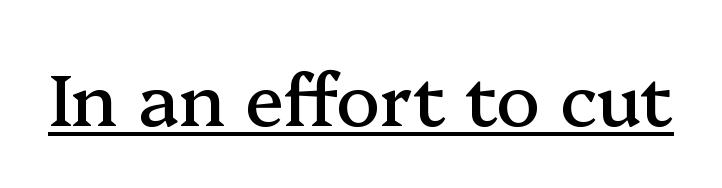
The image shows 73 px serif type, upright; set normal letter spacing, underlined; medium stroke contrast and a medium x-height.
